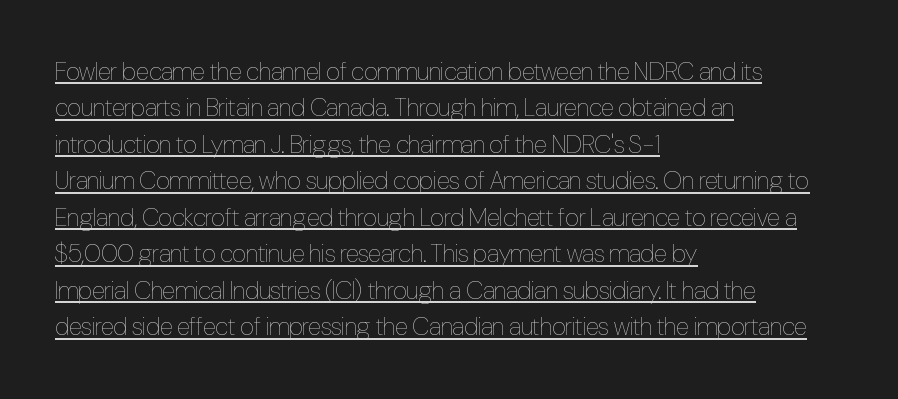
{"italic": "no", "bold": "no", "underline": "yes", "align": "left", "line_spacing": "normal", "line_spacing_ratio": 1.46, "letter_spacing": "normal", "letter_spacing_em": 0.0, "glyph_px": 25}
